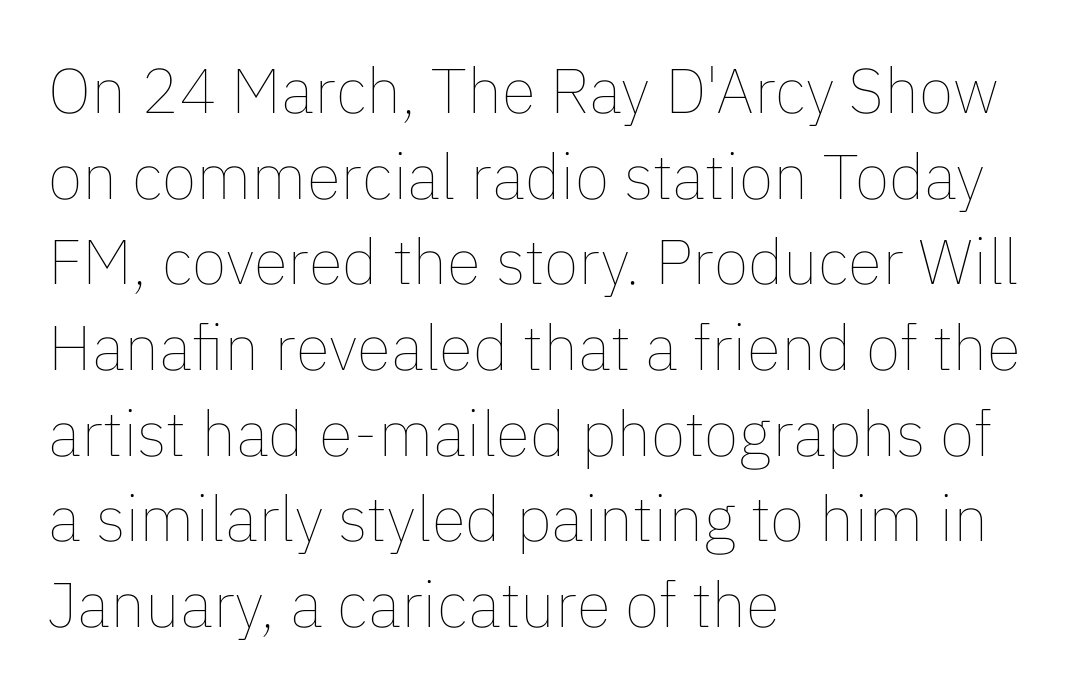
{"italic": "no", "bold": "no", "weight": "thin", "width": "normal", "stroke_contrast": "low", "x_height": "medium", "monospaced": "no", "underline": "no", "align": "left", "line_spacing": "normal", "line_spacing_ratio": 1.36, "letter_spacing": "normal", "letter_spacing_em": 0.0, "glyph_px": 63}
